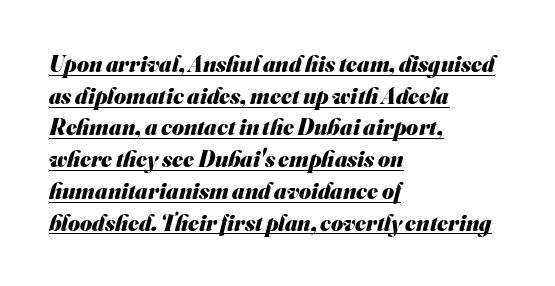
The compositor pushed each line to the left boundary. Students, observe the line beneath the letters — that is underlining. Set as a true bold cut, around the 700 mark. Characters follow at the spacing the type designer built in.
